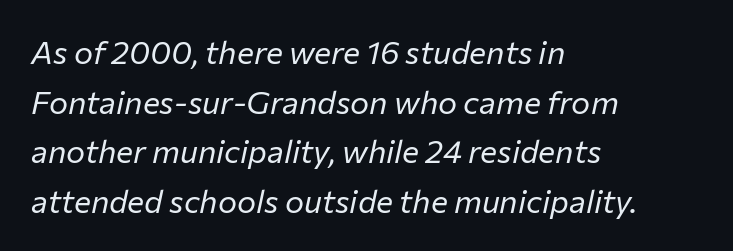
The image shows 32 px regular-weight type, italic (leaning right); set left-aligned, normal line spacing (1.55x), normal letter spacing, not underlined; low stroke contrast and a medium x-height.
